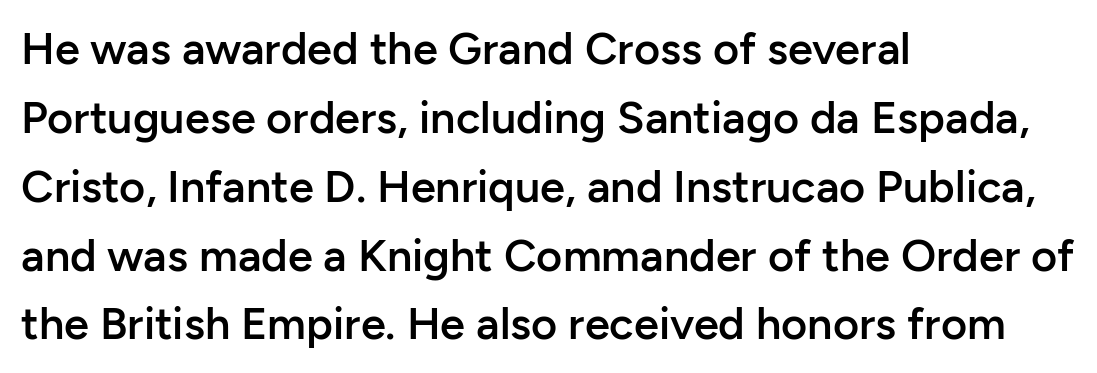
The image shows 45 px semibold sans-serif type, upright; set left-aligned, normal line spacing (1.53x), normal letter spacing, not underlined; low stroke contrast and a medium x-height.
